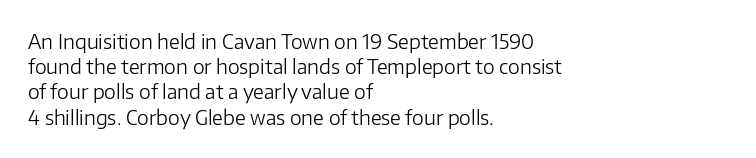
{"italic": "no", "bold": "no", "underline": "no", "align": "left", "line_spacing": "normal", "line_spacing_ratio": 1.26, "letter_spacing": "normal", "letter_spacing_em": 0.0, "glyph_px": 20}
